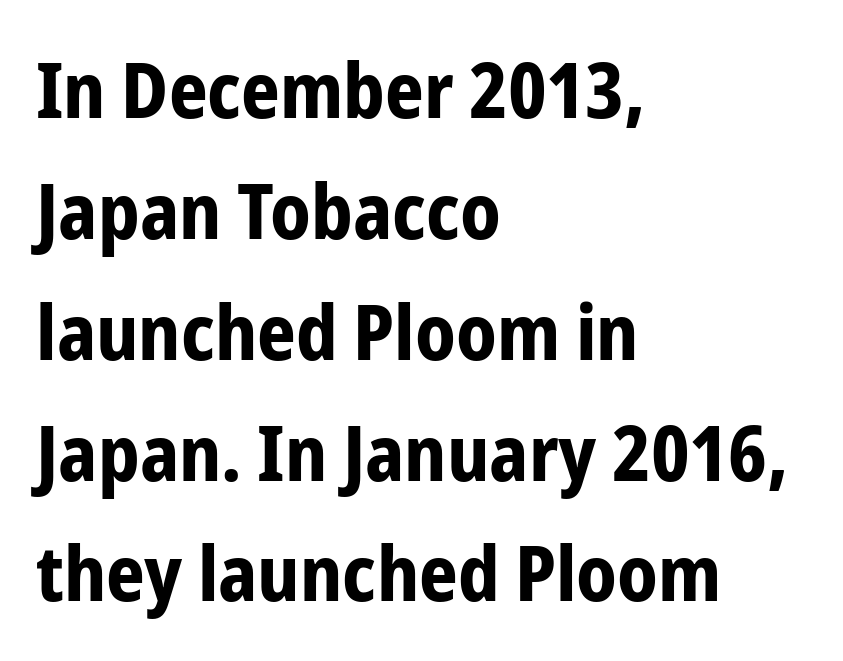
Q: Is the text bold? A: Yes.
Q: Is the text italic (slanted)? A: No, it is upright.
Q: Is the typeface a serif or a sans-serif typeface? A: Sans-serif.
Q: Is the text underlined? A: No.
Q: How is the paragraph aligned? A: Left-aligned.
Q: Is the spacing between letters normal or unusually wide? A: Normal.
Q: Is the spacing between lines tight, normal or loose? A: Normal.
Q: Width (condensed, normal, or wide)? A: Condensed.
Q: Stroke contrast? A: Low.
Q: x-height? A: Medium.
Q: Monospaced? A: No.
